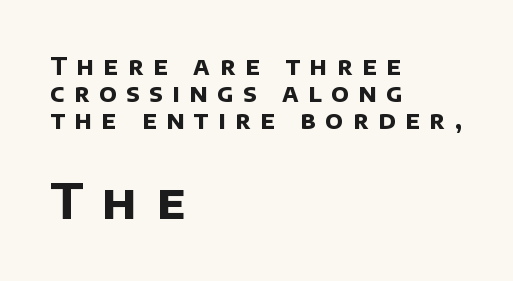
Q: Is the text bold? A: Yes.
Q: Is the typeface a serif or a sans-serif typeface? A: Sans-serif.
Q: Is the text underlined? A: No.
Q: How is the paragraph aligned? A: Left-aligned.
Q: Is the spacing between letters normal or unusually wide? A: Unusually wide.
Q: Is the spacing between lines tight, normal or loose? A: Tight.
Q: Which block of text is set in a larger size, the first (top) or the second (bottom)? A: The second (bottom) one.
Q: Width (condensed, normal, or wide)? A: Normal.
Q: Stroke contrast? A: Low.
Q: x-height? A: Large.
Q: Monospaced? A: No.
